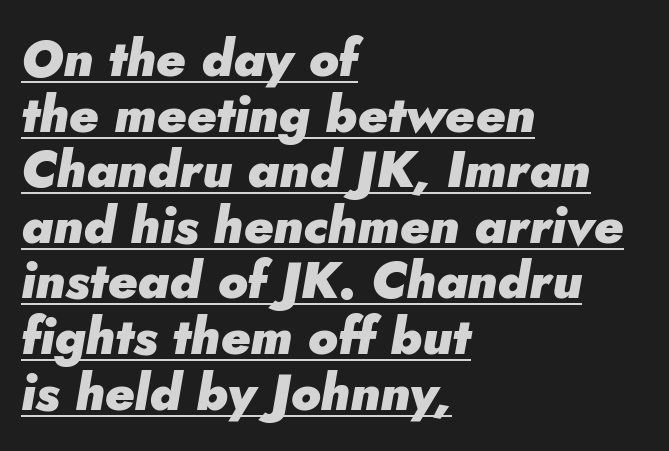
The image shows 51 px heavy type, italic (leaning right); set left-aligned, tight line spacing (1.09x), normal letter spacing, underlined; low stroke contrast and a small x-height.
